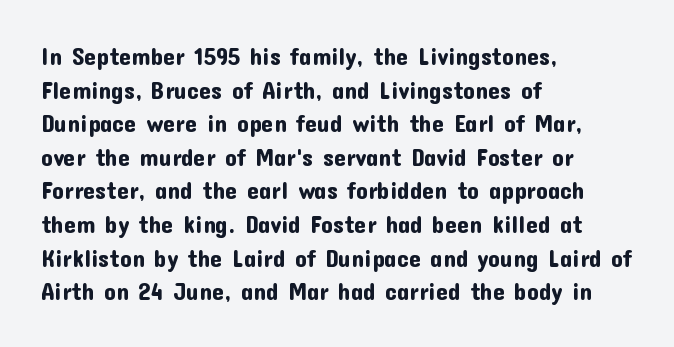
{"italic": "no", "underline": "no", "align": "left", "line_spacing": "normal", "line_spacing_ratio": 1.4, "letter_spacing": "normal", "letter_spacing_em": 0.0, "glyph_px": 24}
